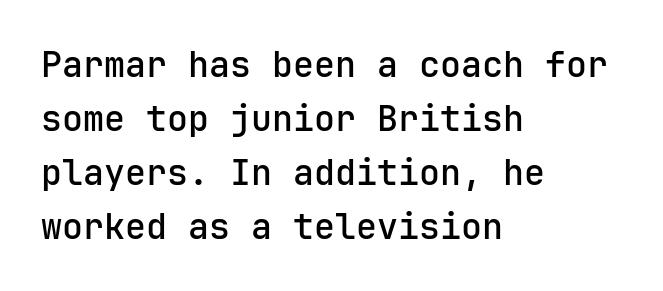
{"serif": "no", "italic": "no", "bold": "semi", "weight": "semibold", "width": "normal", "stroke_contrast": "low", "x_height": "medium", "underline": "no", "align": "left", "line_spacing": "normal", "line_spacing_ratio": 1.54, "letter_spacing": "normal", "letter_spacing_em": 0.0, "glyph_px": 35}
